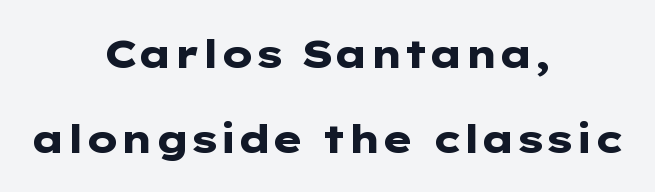
The characters display no serif detailing; their extremities are plain. Words float on clear page, feet unadorned. Is there much room between lines? Yes — plenty of vertical air separates them. You could not count columns in this text — the font is proportionally spaced. Which margin do the lines hug? Neither — every line sits in the middle.
